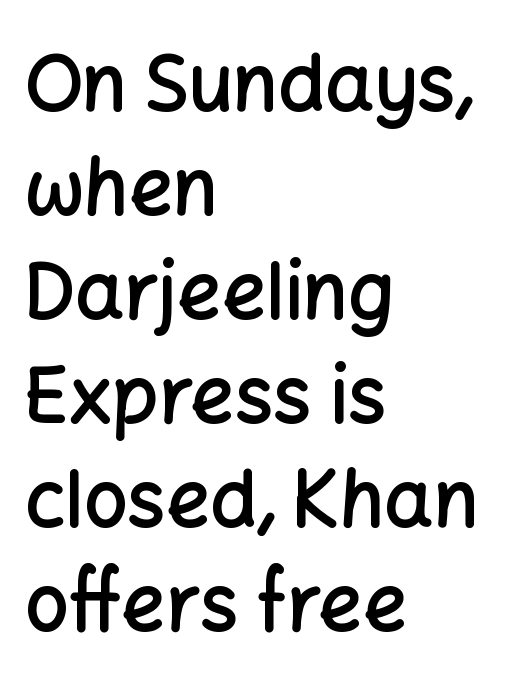
{"serif": "no", "italic": "no", "bold": "semi", "weight": "semibold", "width": "normal", "stroke_contrast": "low", "x_height": "medium", "monospaced": "no", "underline": "no", "align": "left", "line_spacing": "normal", "line_spacing_ratio": 1.35, "letter_spacing": "normal", "letter_spacing_em": 0.0, "glyph_px": 77}
